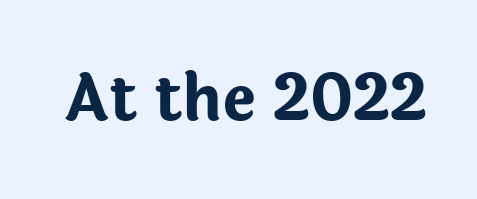
The image shows 63 px bold sans-serif type, upright; set normal letter spacing, not underlined; low stroke contrast and a medium x-height.
